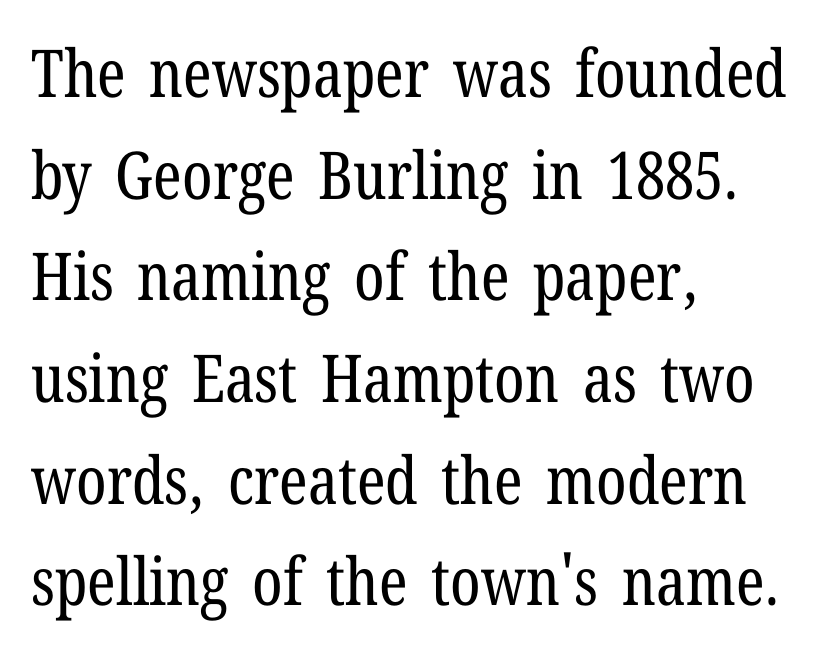
The image shows 66 px regular-weight, condensed serif type, upright; set left-aligned, normal line spacing (1.54x), normal letter spacing, not underlined; low stroke contrast and a medium x-height.
